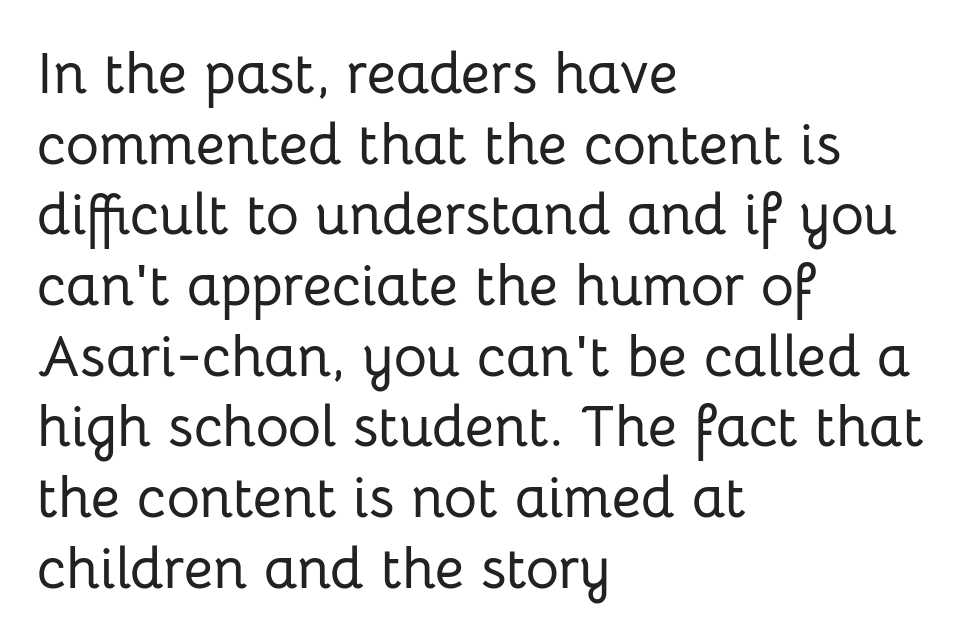
Q: Is the text italic (slanted)? A: No, it is upright.
Q: Is the typeface a serif or a sans-serif typeface? A: Sans-serif.
Q: Is the text underlined? A: No.
Q: How is the paragraph aligned? A: Left-aligned.
Q: Is the spacing between letters normal or unusually wide? A: Normal.
Q: Width (condensed, normal, or wide)? A: Normal.
Q: Stroke contrast? A: Low.
Q: x-height? A: Medium.
Q: Monospaced? A: No.
